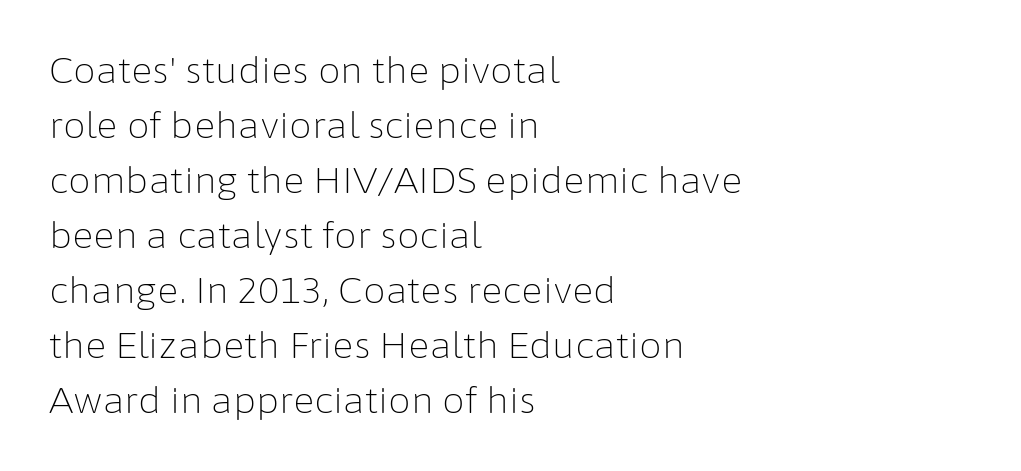
The image shows 36 px light sans-serif type, upright; set left-aligned, normal line spacing (1.53x), normal letter spacing, not underlined; low stroke contrast and a medium x-height.
